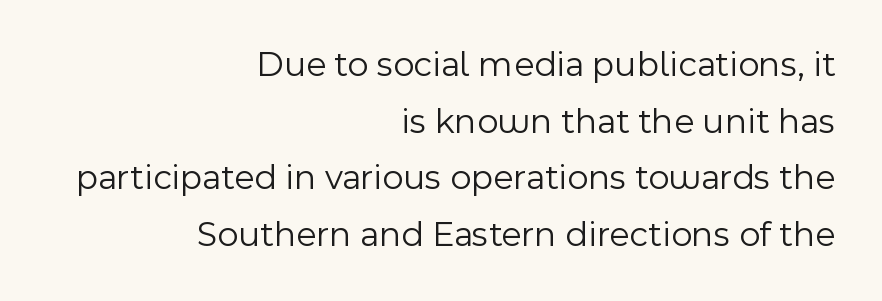
The space directly below the letters is spotless. A typesetter would mark this as roman, not italic. The font family rendered here belongs to the sans-serif group. Think of a printed novel: that variable character pitch is what you see here. Students, note that the glyphs here touch the page at normal intervals. Baseline-to-baseline distance is the conventional proportion of letter height.
